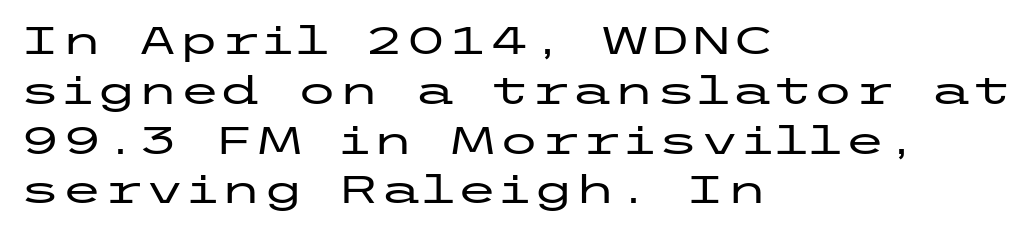
Q: Is the text italic (slanted)? A: No, it is upright.
Q: Is the typeface a serif or a sans-serif typeface? A: Sans-serif.
Q: Is the text underlined? A: No.
Q: How is the paragraph aligned? A: Left-aligned.
Q: Is the spacing between letters normal or unusually wide? A: Normal.
Q: Is the spacing between lines tight, normal or loose? A: Normal.
Q: Width (condensed, normal, or wide)? A: Wide.
Q: Stroke contrast? A: Low.
Q: x-height? A: Medium.
